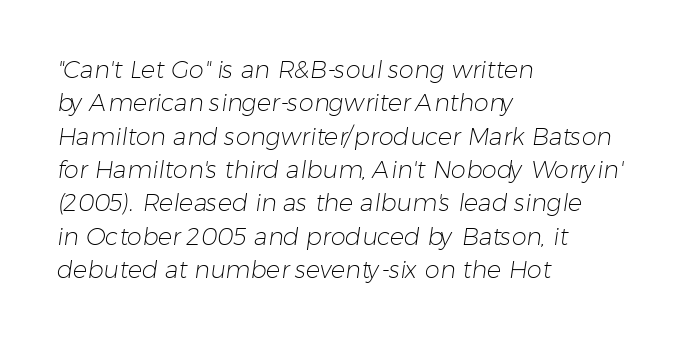
{"bold": "no", "underline": "no", "align": "left", "line_spacing": "normal", "line_spacing_ratio": 1.39, "letter_spacing": "normal", "letter_spacing_em": 0.0, "glyph_px": 24}
